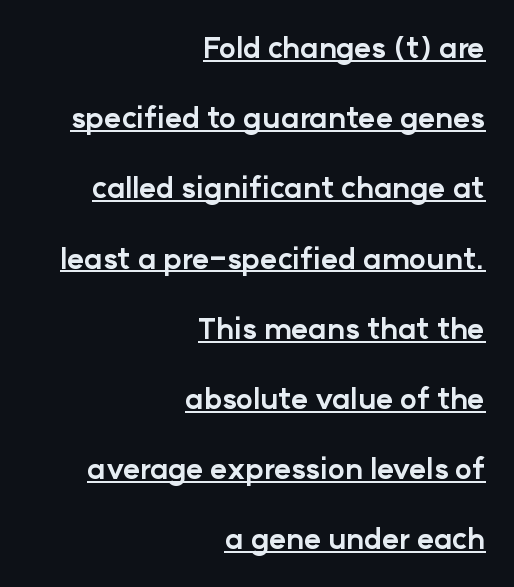
Q: Is the text bold? A: Yes.
Q: Is the text italic (slanted)? A: No, it is upright.
Q: Is the typeface a serif or a sans-serif typeface? A: Sans-serif.
Q: Is the text underlined? A: Yes.
Q: How is the paragraph aligned? A: Right-aligned.
Q: Is the spacing between letters normal or unusually wide? A: Normal.
Q: Is the spacing between lines tight, normal or loose? A: Loose.
Q: Width (condensed, normal, or wide)? A: Normal.
Q: Stroke contrast? A: Low.
Q: x-height? A: Medium.
Q: Monospaced? A: No.
